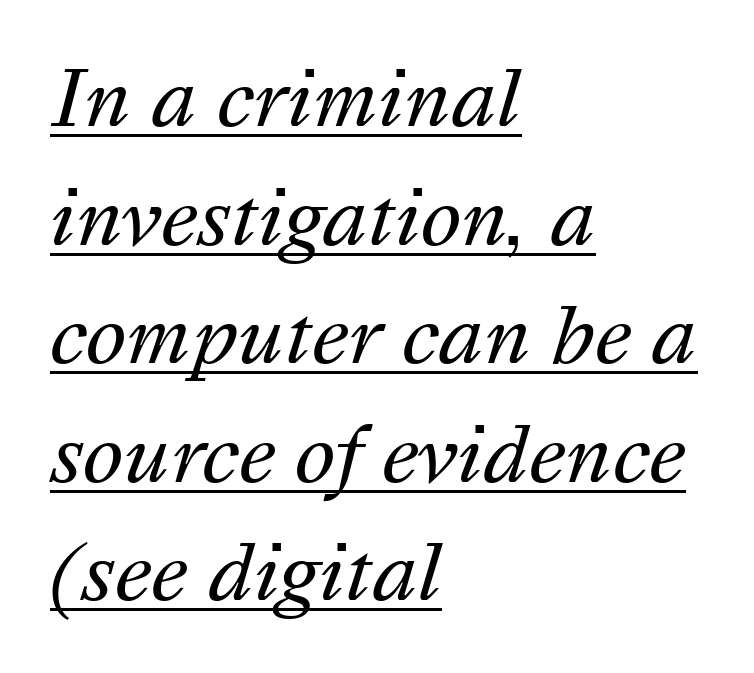
{"italic": "yes", "lean": "right", "slant_degrees": 16, "bold": "no", "weight": "regular", "width": "normal", "stroke_contrast": "medium", "x_height": "medium", "monospaced": "no", "underline": "yes", "align": "left", "line_spacing": "normal", "line_spacing_ratio": 1.54, "letter_spacing": "normal", "letter_spacing_em": 0.0, "glyph_px": 77}
